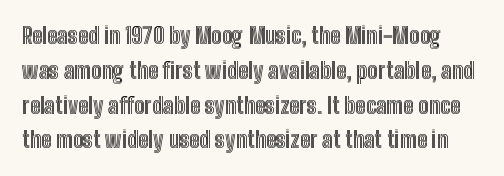
The image shows 22 px text type, upright; set normal line spacing (1.58x), normal letter spacing, not underlined.
